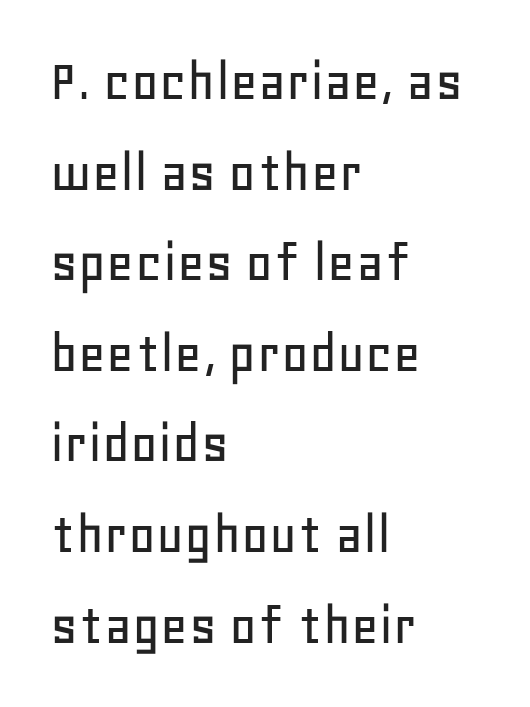
Q: Is the text italic (slanted)? A: No, it is upright.
Q: Is the typeface a serif or a sans-serif typeface? A: Sans-serif.
Q: Is the text underlined? A: No.
Q: How is the paragraph aligned? A: Left-aligned.
Q: Is the spacing between letters normal or unusually wide? A: Normal.
Q: Is the spacing between lines tight, normal or loose? A: Normal.
Q: Width (condensed, normal, or wide)? A: Normal.
Q: Stroke contrast? A: Low.
Q: x-height? A: Large.
Q: Monospaced? A: No.
